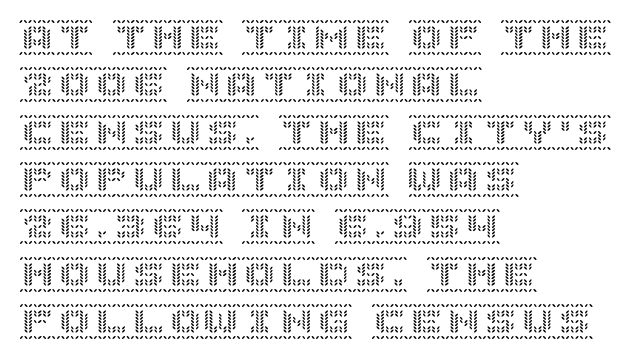
{"italic": "no", "width": "normal", "x_height": "large", "underline": "no", "align": "left", "line_spacing": "normal", "line_spacing_ratio": 1.28, "letter_spacing": "normal", "letter_spacing_em": 0.0, "glyph_px": 37}
